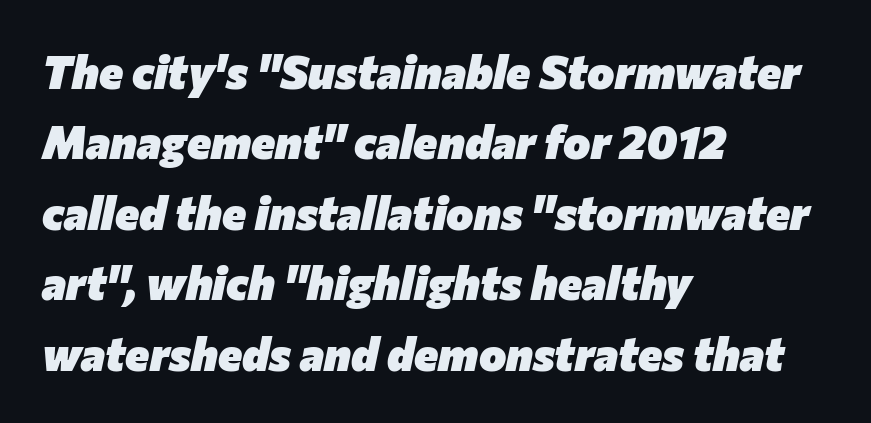
The image shows 46 px heavy type, italic (leaning right); set left-aligned, normal line spacing (1.53x), normal letter spacing, not underlined; low stroke contrast and a medium x-height.
